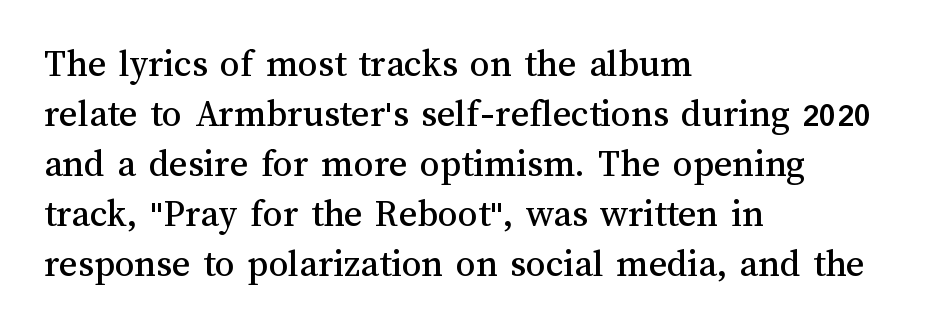
The passage shown is not underscored anywhere. A typesetter would mark this as roman, not italic. Do the characters align in a grid? No, the font is proportional. You could call the tracking neutral — neither tight nor loose. How would I describe the line gaps? Plain and ordinary. Caption: multi-line text, flush left, ragged right.
